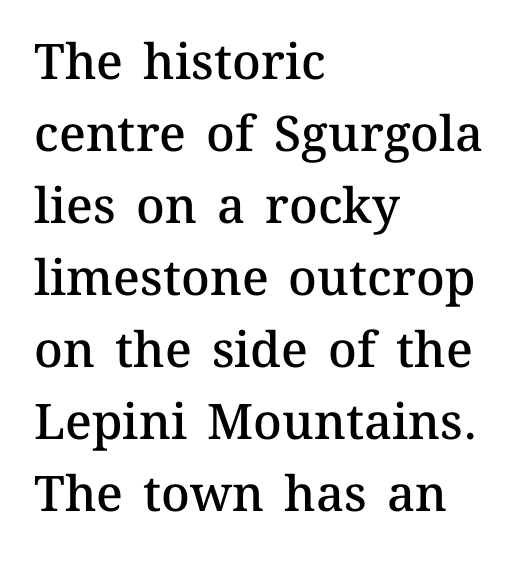
The image shows 49 px semibold type, upright; set left-aligned, normal line spacing (1.47x), normal letter spacing, not underlined; medium stroke contrast and a medium x-height.
